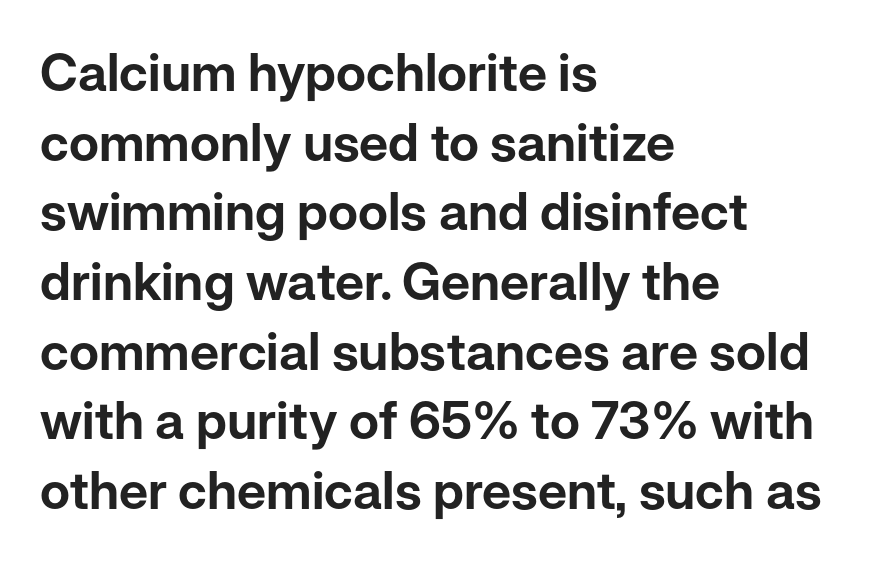
The image shows 52 px sans-serif type, upright; set left-aligned, normal line spacing (1.34x), normal letter spacing, not underlined; low stroke contrast and a medium x-height.
